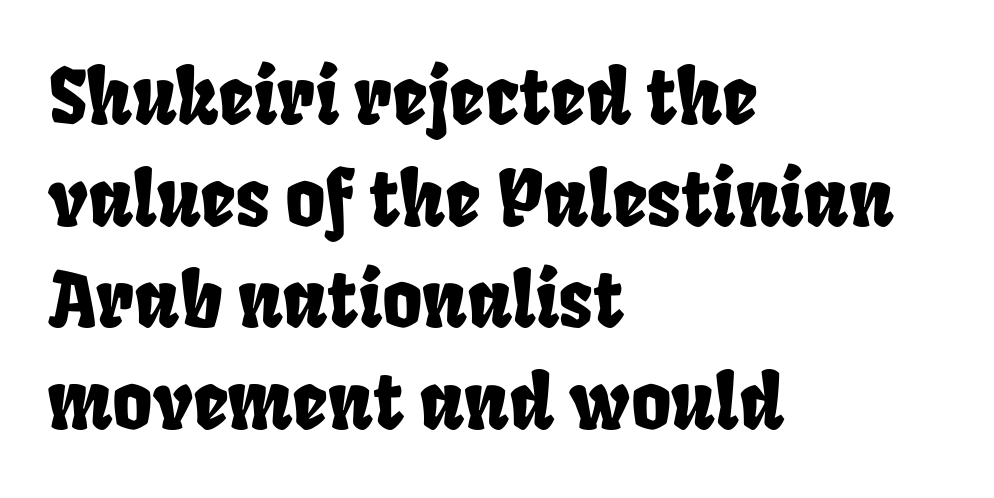
Q: Is the typeface a serif or a sans-serif typeface? A: Sans-serif.
Q: Is the text underlined? A: No.
Q: How is the paragraph aligned? A: Left-aligned.
Q: Is the spacing between letters normal or unusually wide? A: Normal.
Q: Is the spacing between lines tight, normal or loose? A: Normal.
Q: Width (condensed, normal, or wide)? A: Condensed.
Q: Stroke contrast? A: Low.
Q: x-height? A: Large.
Q: Monospaced? A: No.
